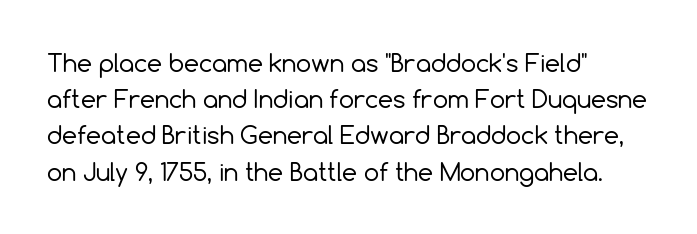
Default kerning and tracking; the words read as compact shapes. Tall strokes in this sample are plumb rather than angled. This rendering uses left alignment, leaving the right contour irregular. Students, observe: this is what conventionally led text looks like. Each stroke keeps to a modest, everyday thickness or less. Honestly, there is no underline to notice here at all.
